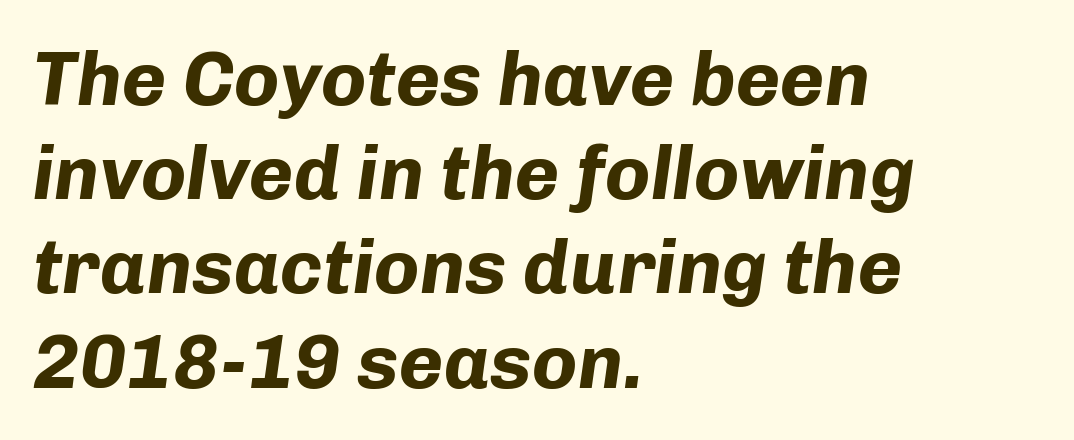
Compared with a centered layout, this one pins lines to the left instead. These lines keep a tight, regular rhythm from letter to letter. How heavy is the stroke? Heavy — this is a bold. Anything drawn beneath the words? Only blank space.
